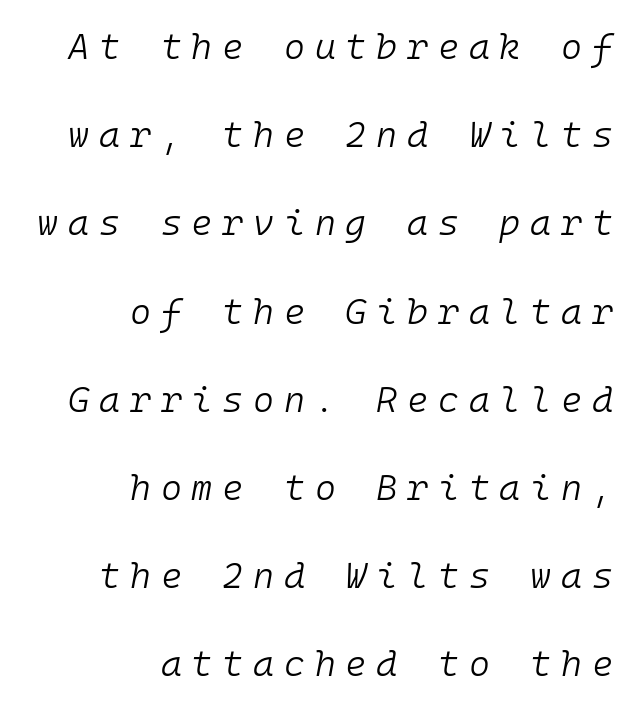
{"italic": "yes", "lean": "right", "slant_degrees": 10, "bold": "no", "weight": "light", "width": "normal", "stroke_contrast": "low", "x_height": "medium", "monospaced": "yes", "underline": "no", "align": "right", "line_spacing": "loose", "line_spacing_ratio": 2.45, "letter_spacing": "wide", "letter_spacing_em": 0.27, "glyph_px": 36}
